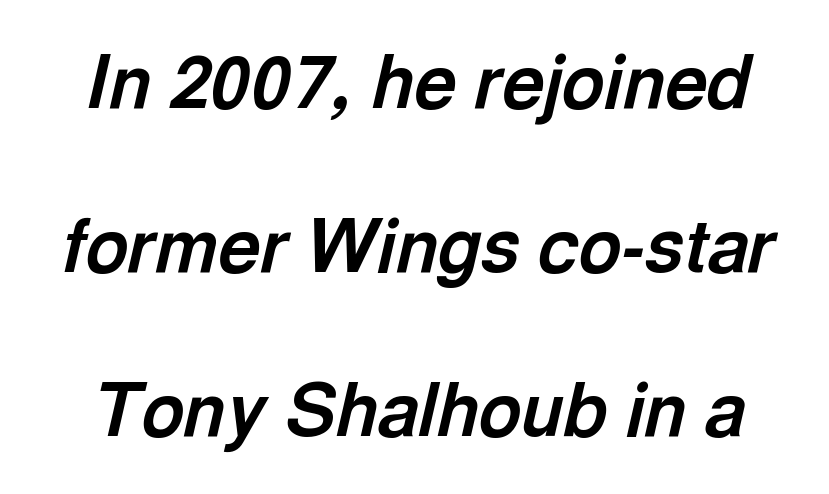
{"italic": "yes", "lean": "right", "slant_degrees": 13, "bold": "yes", "weight": "bold", "width": "normal", "x_height": "medium", "monospaced": "no", "underline": "no", "line_spacing": "loose", "line_spacing_ratio": 2.25, "letter_spacing": "normal", "letter_spacing_em": 0.0, "glyph_px": 73}
